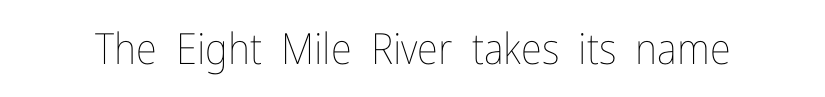
{"italic": "no", "bold": "no", "weight": "thin", "width": "condensed", "stroke_contrast": "low", "x_height": "medium", "monospaced": "no", "underline": "no", "letter_spacing": "normal", "letter_spacing_em": 0.0, "glyph_px": 43}
